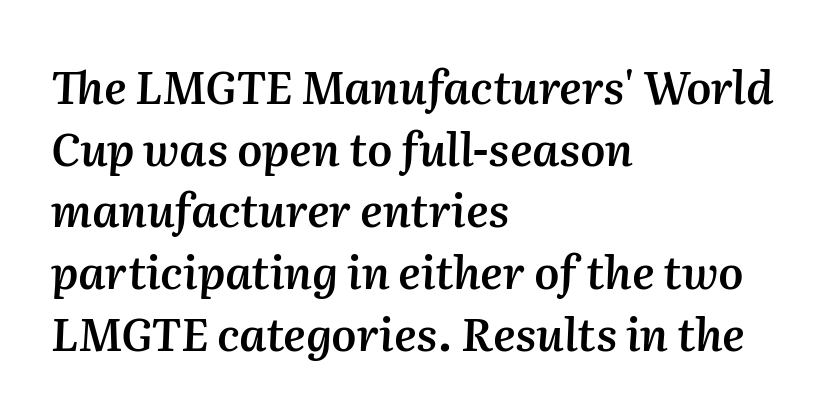
{"italic": "yes", "lean": "right", "slant_degrees": 2, "bold": "semi", "weight": "semibold", "width": "normal", "stroke_contrast": "medium", "x_height": "medium", "monospaced": "no", "underline": "no", "align": "left", "line_spacing": "normal", "line_spacing_ratio": 1.37, "letter_spacing": "normal", "letter_spacing_em": 0.0, "glyph_px": 45}
